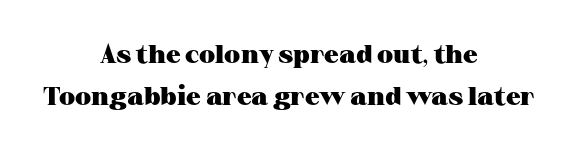
{"italic": "no", "bold": "yes", "underline": "no", "align": "center", "line_spacing": "normal", "line_spacing_ratio": 1.61, "letter_spacing": "normal", "letter_spacing_em": 0.0, "glyph_px": 26}
